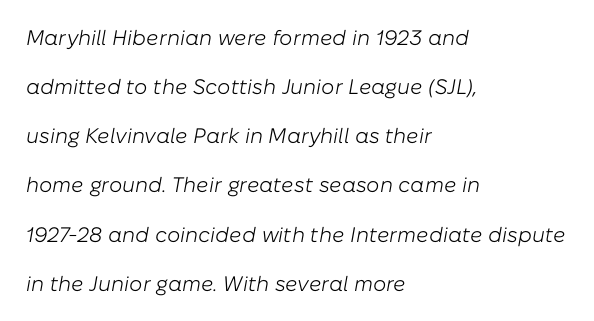
{"italic": "yes", "lean": "right", "slant_degrees": 10, "bold": "no", "underline": "no", "align": "left", "line_spacing": "loose", "line_spacing_ratio": 2.34, "letter_spacing": "normal", "letter_spacing_em": 0.0, "glyph_px": 21}
